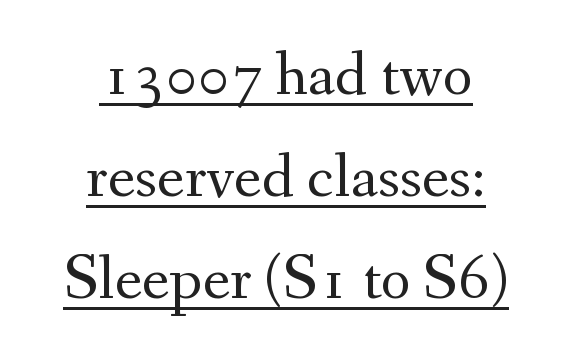
Glance below the letters and you will spot a drawn line. Looks like regular typesetting: each glyph gets only the width it needs. The type family on display is of the serif kind. Summary of weight: not heavy and not bold.
